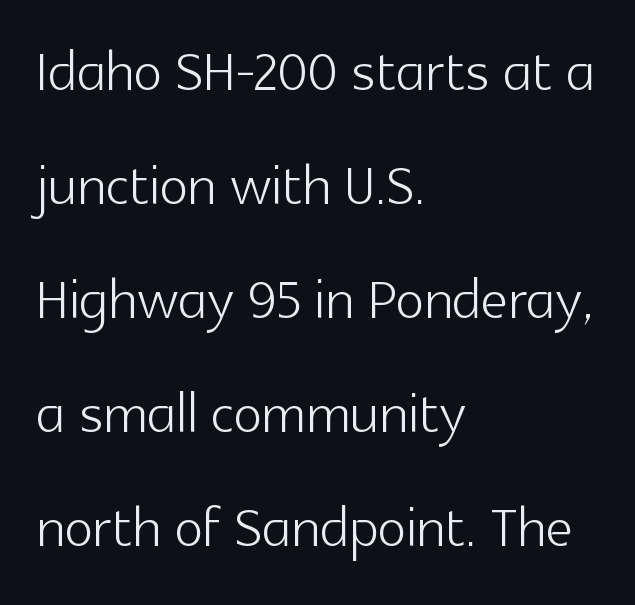
Q: Is the text bold? A: No.
Q: Is the text italic (slanted)? A: No, it is upright.
Q: Is the typeface a serif or a sans-serif typeface? A: Sans-serif.
Q: Is the text underlined? A: No.
Q: How is the paragraph aligned? A: Left-aligned.
Q: Is the spacing between letters normal or unusually wide? A: Normal.
Q: Is the spacing between lines tight, normal or loose? A: Normal.
Q: Width (condensed, normal, or wide)? A: Normal.
Q: x-height? A: Medium.
Q: Monospaced? A: No.
